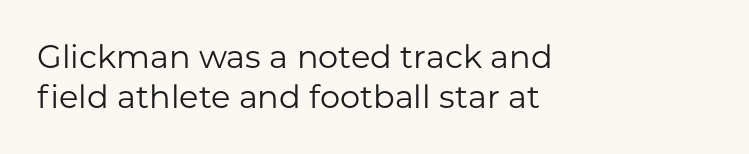
Q: Is the text bold? A: No.
Q: Is the text italic (slanted)? A: No, it is upright.
Q: Is the typeface a serif or a sans-serif typeface? A: Sans-serif.
Q: Is the text underlined? A: No.
Q: How is the paragraph aligned? A: Left-aligned.
Q: Is the spacing between letters normal or unusually wide? A: Normal.
Q: Width (condensed, normal, or wide)? A: Normal.
Q: Stroke contrast? A: Low.
Q: x-height? A: Medium.
Q: Monospaced? A: No.
